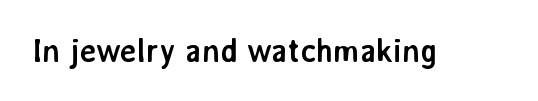
The letters advance in unequal steps, a hallmark of proportional type. Posture: straight, roman, zero tilt. The letters are bold, with thick, heavy strokes. The face used here is a sans, in the tradition of grotesques and geometrics.
